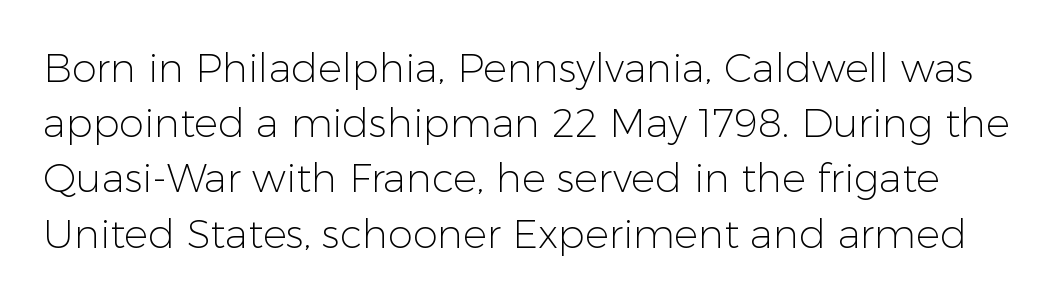
A roman cut, with each character standing at attention. The passage shown stacks its lines at a standard gap. Do the characters align in a grid? No, the font is proportional. Lines of text with bare space underneath. Does the type have serifs? No, each stem ends abruptly. Stroke thickness stays within the range of a standard reading face or lighter.
